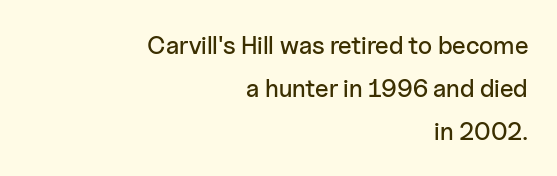
The image shows 25 px text type, upright; set right-aligned, line spacing 1.73x, normal letter spacing, not underlined.
